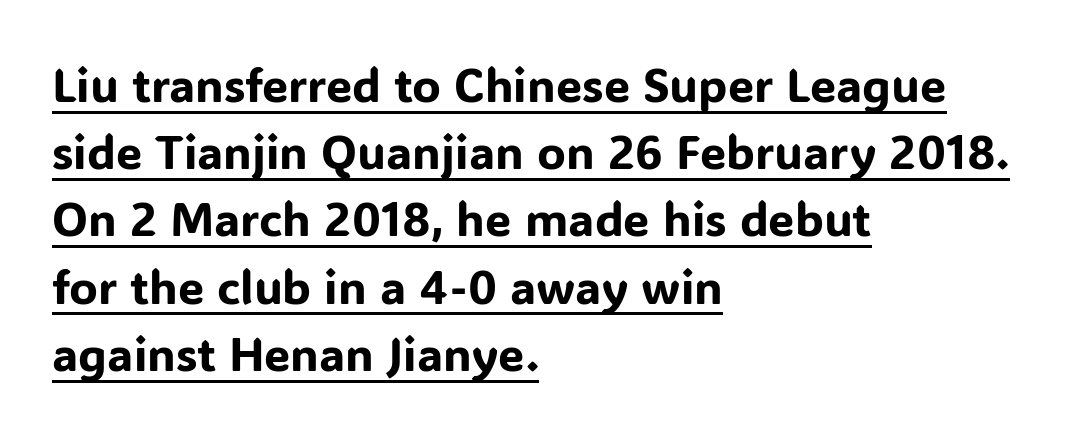
The image shows 47 px sans-serif type, upright; set left-aligned, normal line spacing (1.43x), normal letter spacing, underlined; low stroke contrast and a medium x-height.
